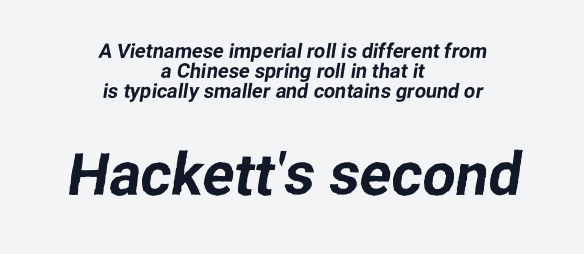
Q: Is the typeface a serif or a sans-serif typeface? A: Sans-serif.
Q: Is the text underlined? A: No.
Q: How is the paragraph aligned? A: Centered.
Q: Is the spacing between letters normal or unusually wide? A: Normal.
Q: Is the spacing between lines tight, normal or loose? A: Tight.
Q: Which block of text is set in a larger size, the first (top) or the second (bottom)? A: The second (bottom) one.
Q: Width (condensed, normal, or wide)? A: Normal.
Q: Stroke contrast? A: Low.
Q: x-height? A: Medium.
Q: Monospaced? A: No.
